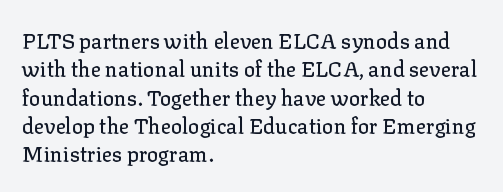
Q: Is the text italic (slanted)? A: No, it is upright.
Q: Is the text underlined? A: No.
Q: How is the paragraph aligned? A: Left-aligned.
Q: Is the spacing between letters normal or unusually wide? A: Normal.
Q: Is the spacing between lines tight, normal or loose? A: Normal.
